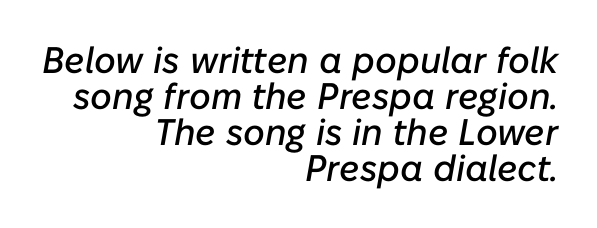
Would a proofreader flag this as italicized? Yes. Looks like regular typesetting: each glyph gets only the width it needs. Whoever set this chose condensed vertical rhythm over breathing room. Line endings align vertically; line beginnings do not. Each word holds together tightly as a unit, with standard inter-letter gaps.
